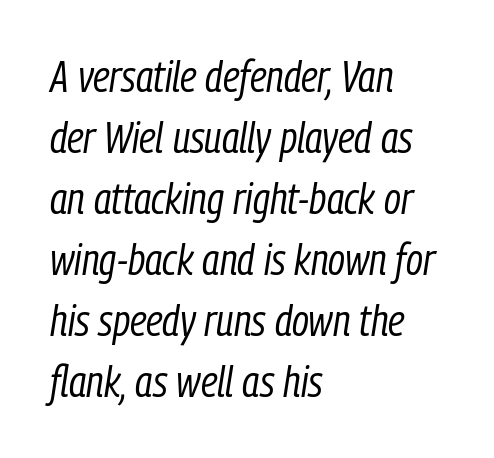
The image shows 43 px regular-weight, condensed type, italic (leaning right); set left-aligned, normal line spacing (1.42x), normal letter spacing, not underlined; low stroke contrast and a medium x-height.
